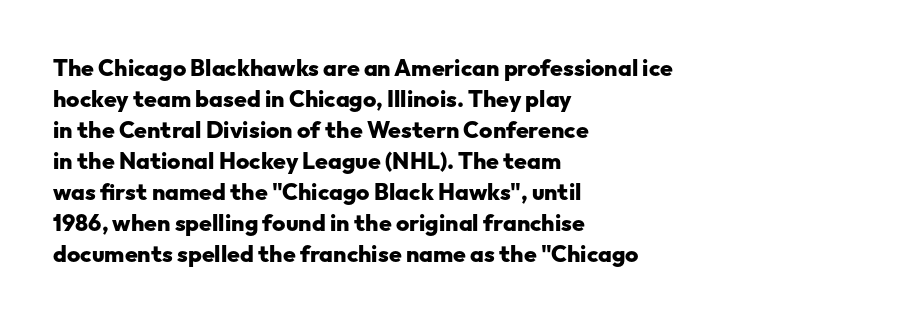
The image shows 23 px bold type, upright; set left-aligned, normal line spacing (1.35x), normal letter spacing, not underlined.
